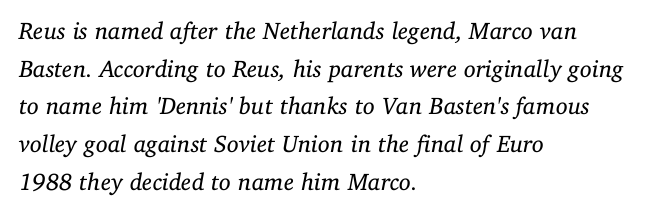
The image shows 24 px text type, italic (leaning right); set left-aligned, normal line spacing (1.57x), normal letter spacing, not underlined.
